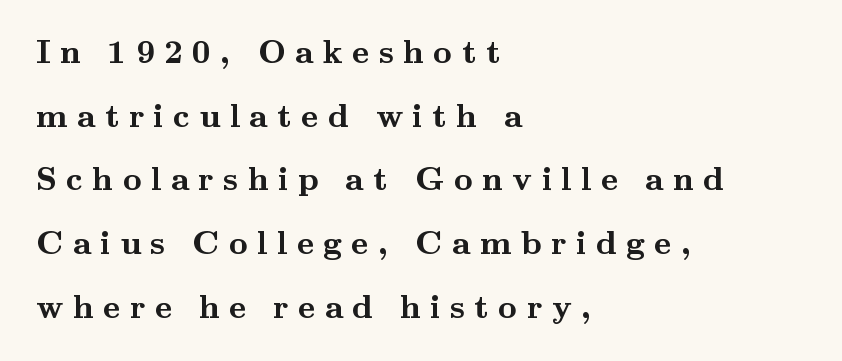
Q: Is the text bold? A: Yes.
Q: Is the text italic (slanted)? A: No, it is upright.
Q: Is the typeface a serif or a sans-serif typeface? A: Serif.
Q: Is the text underlined? A: No.
Q: How is the paragraph aligned? A: Left-aligned.
Q: Is the spacing between letters normal or unusually wide? A: Unusually wide.
Q: Is the spacing between lines tight, normal or loose? A: Loose.
Q: Width (condensed, normal, or wide)? A: Wide.
Q: Stroke contrast? A: Medium.
Q: x-height? A: Small.
Q: Monospaced? A: No.
